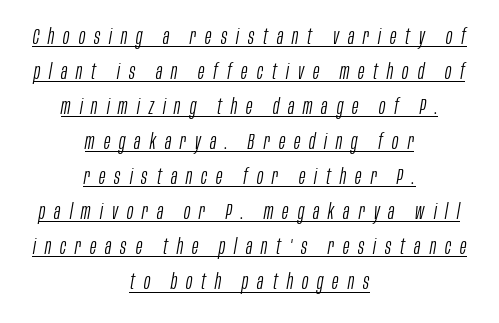
The image shows 21 px text type, italic (leaning right); set centered, normal line spacing (1.67x), unusually wide letter spacing (+0.43 em), underlined.
